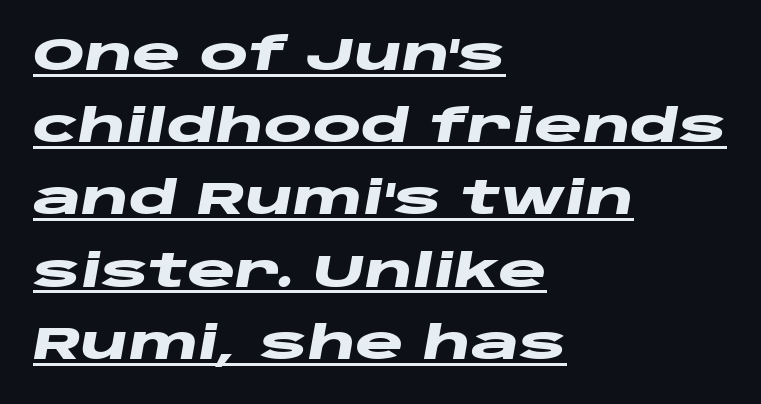
The line texture is even and compact thanks to regular tracking. If you measured baseline to baseline, you'd find a middling distance. The rendering uses natural spacing where letterforms have individual widths. The face used here has a pronounced slope to its letters.
